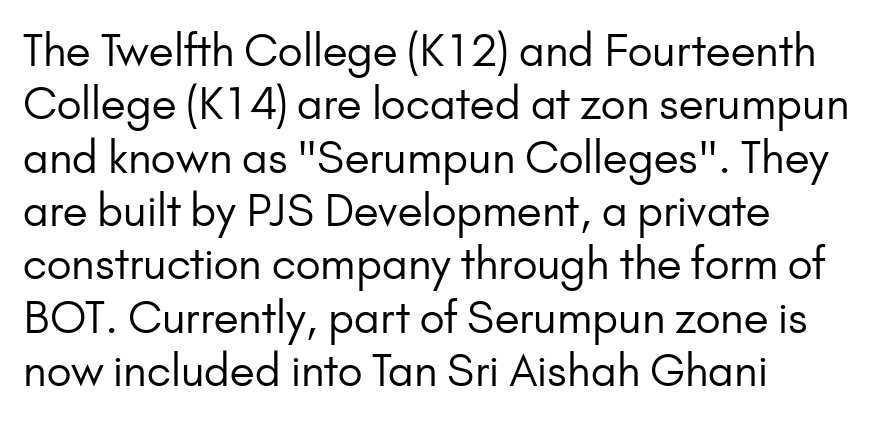
Q: Is the text bold? A: No.
Q: Is the text italic (slanted)? A: No, it is upright.
Q: Is the typeface a serif or a sans-serif typeface? A: Sans-serif.
Q: Is the text underlined? A: No.
Q: How is the paragraph aligned? A: Left-aligned.
Q: Is the spacing between letters normal or unusually wide? A: Normal.
Q: Width (condensed, normal, or wide)? A: Normal.
Q: Stroke contrast? A: Low.
Q: x-height? A: Small.
Q: Monospaced? A: No.
